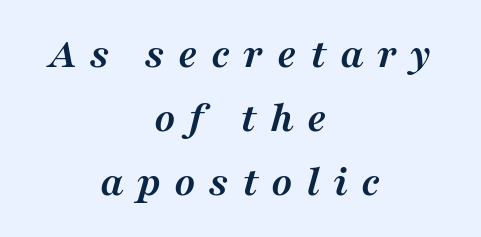
The image shows 44 px semibold serif type, italic (leaning right); set centered, normal line spacing (1.45x), unusually wide letter spacing (+0.3 em), not underlined; medium stroke contrast and a medium x-height.
